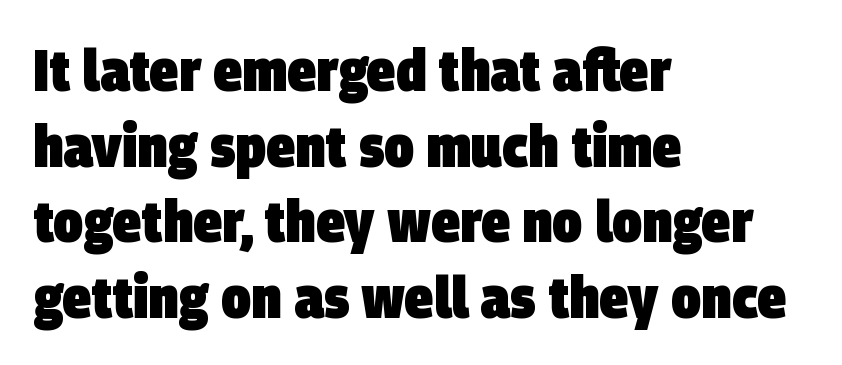
The image shows 59 px heavy, condensed sans-serif type; set left-aligned, normal line spacing (1.28x), normal letter spacing, not underlined; low stroke contrast and a large x-height.
